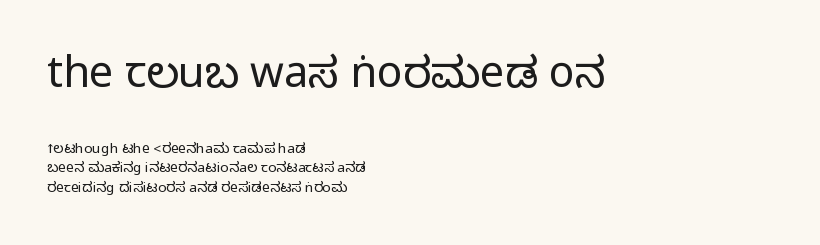
The passage is arranged the way most books set body copy — flush left. The font's upright variant was chosen for this text. Is there much room between lines? A standard amount, neither cramped nor airy. These lines keep a tight, regular rhythm from letter to letter. Here the designer chose a conventional face with non-uniform glyph widths.
